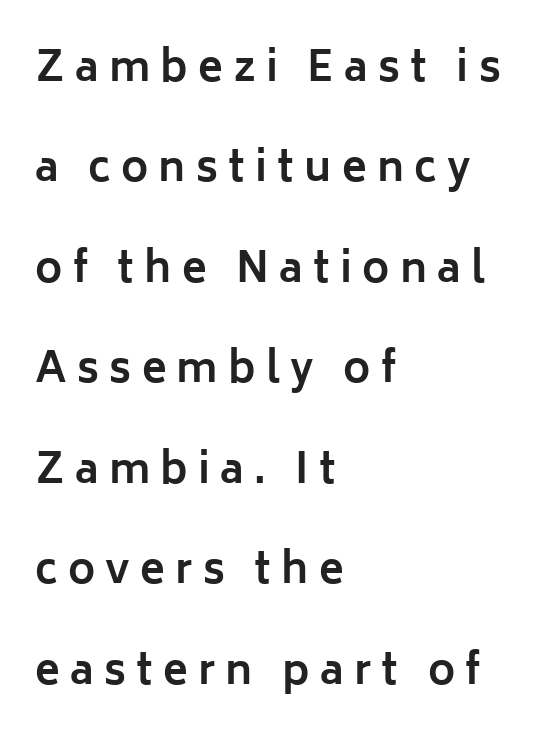
{"serif": "no", "italic": "no", "bold": "yes", "weight": "bold", "width": "normal", "stroke_contrast": "low", "x_height": "medium", "monospaced": "no", "underline": "no", "align": "left", "line_spacing": "loose", "line_spacing_ratio": 2.45, "letter_spacing": "wide", "letter_spacing_em": 0.25, "glyph_px": 41}
